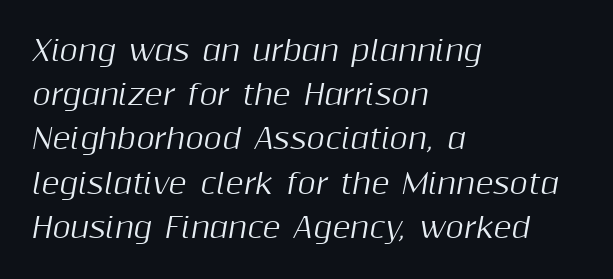
The image shows 28 px text type, italic (leaning right); set left-aligned, normal line spacing (1.58x), normal letter spacing, not underlined; medium stroke contrast and a medium x-height.
